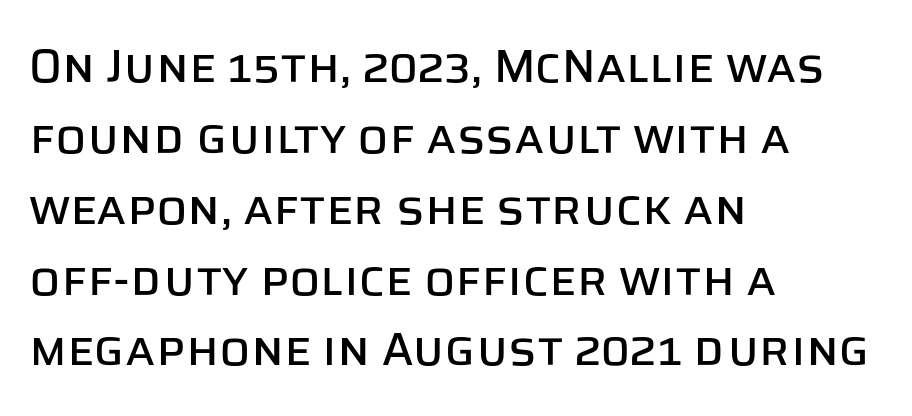
{"serif": "no", "italic": "no", "width": "normal", "stroke_contrast": "low", "x_height": "large", "monospaced": "no", "underline": "no", "align": "left", "line_spacing": "normal", "line_spacing_ratio": 1.54, "letter_spacing": "normal", "letter_spacing_em": 0.0, "glyph_px": 46}
